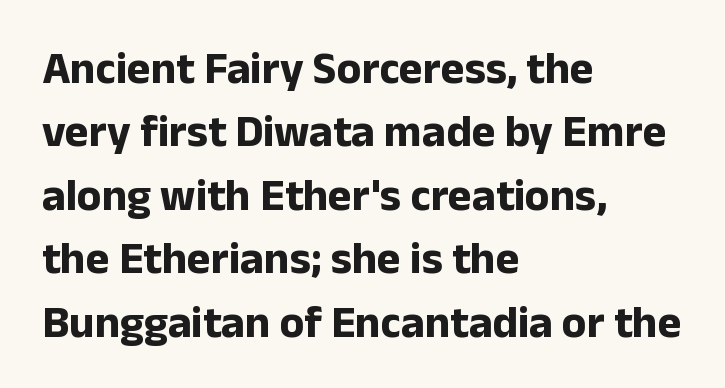
The image shows 45 px bold sans-serif type, upright; set left-aligned, normal line spacing (1.41x), normal letter spacing, not underlined; low stroke contrast and a medium x-height.
